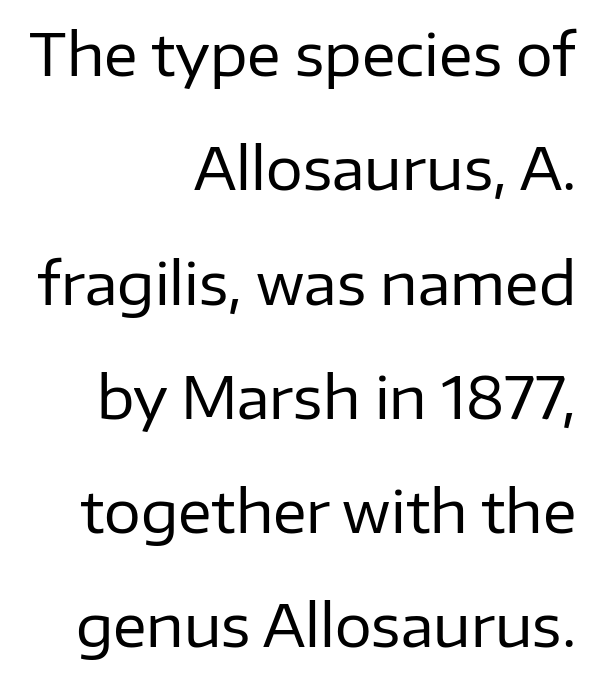
Q: Is the text bold? A: No.
Q: Is the text italic (slanted)? A: No, it is upright.
Q: Is the typeface a serif or a sans-serif typeface? A: Sans-serif.
Q: Is the text underlined? A: No.
Q: How is the paragraph aligned? A: Right-aligned.
Q: Is the spacing between letters normal or unusually wide? A: Normal.
Q: Is the spacing between lines tight, normal or loose? A: Loose.
Q: Width (condensed, normal, or wide)? A: Normal.
Q: Stroke contrast? A: Low.
Q: x-height? A: Medium.
Q: Monospaced? A: No.
